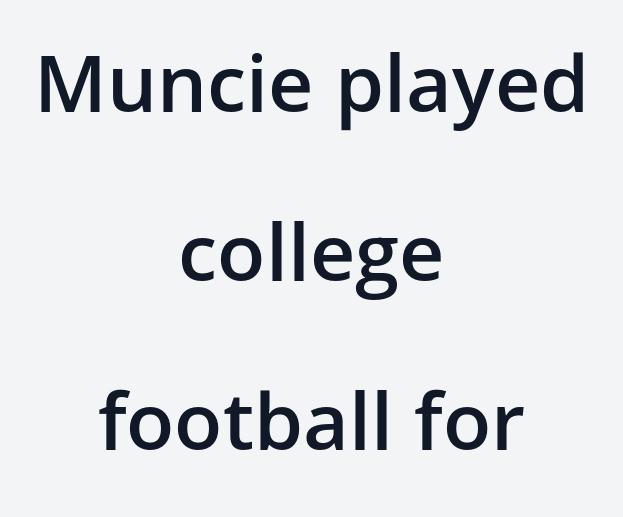
The image shows 79 px semibold sans-serif type, upright; set centered, loose line spacing (2.14x), normal letter spacing, not underlined; low stroke contrast and a medium x-height.
